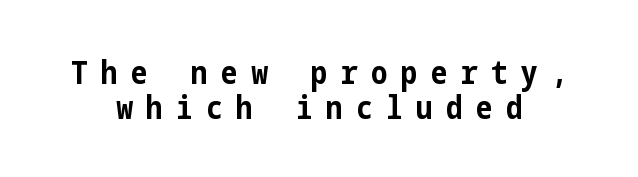
The designer went with a sans here, leaving each stem footless. Plenty of ink on the page — the face is bold. Any mark beneath the type? The region is blank. The text block is weighted toward neither margin, spreading evenly from the middle. Upright lettering throughout. Look at the tracking — it's clearly loosened, letters drifting apart.
